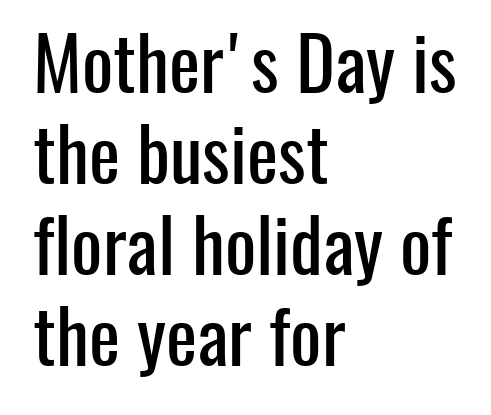
The image shows 74 px condensed sans-serif type, upright; set left-aligned, line spacing 1.23x, normal letter spacing, not underlined; low stroke contrast and a medium x-height.
